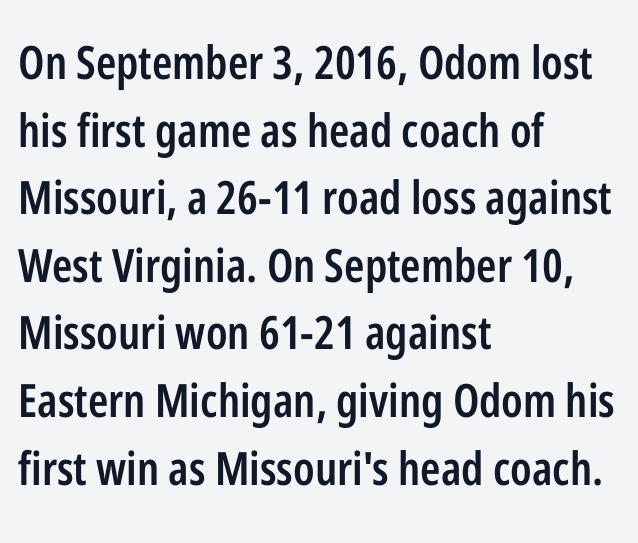
Q: Is the text bold? A: Semi-bold.
Q: Is the text italic (slanted)? A: No, it is upright.
Q: Is the typeface a serif or a sans-serif typeface? A: Sans-serif.
Q: Is the text underlined? A: No.
Q: How is the paragraph aligned? A: Left-aligned.
Q: Is the spacing between letters normal or unusually wide? A: Normal.
Q: Is the spacing between lines tight, normal or loose? A: Normal.
Q: Width (condensed, normal, or wide)? A: Condensed.
Q: Stroke contrast? A: Low.
Q: x-height? A: Medium.
Q: Monospaced? A: No.
